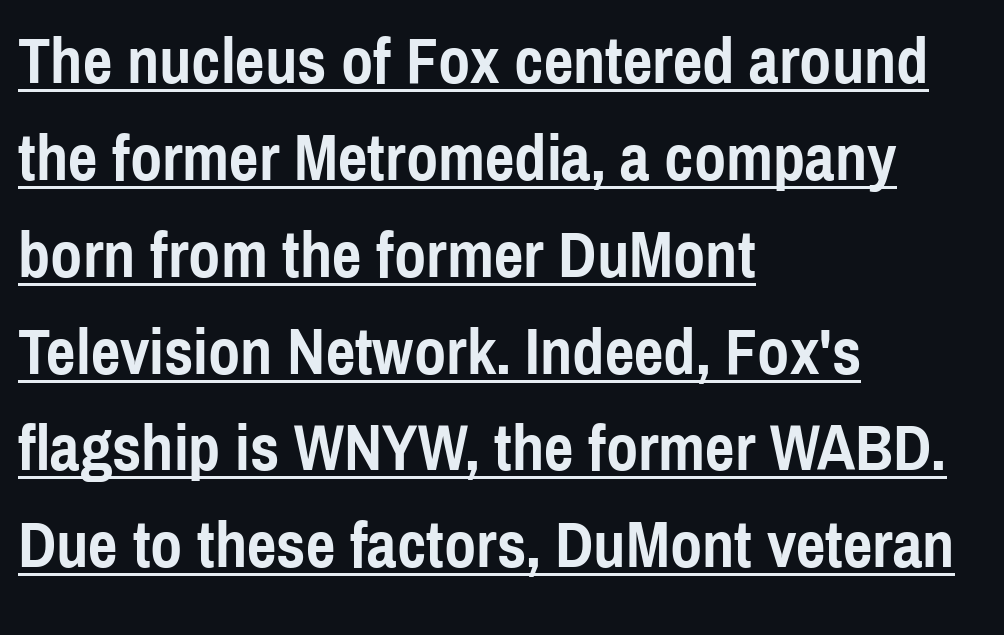
Q: Is the text bold? A: Yes.
Q: Is the text italic (slanted)? A: No, it is upright.
Q: Is the typeface a serif or a sans-serif typeface? A: Sans-serif.
Q: Is the text underlined? A: Yes.
Q: How is the paragraph aligned? A: Left-aligned.
Q: Is the spacing between letters normal or unusually wide? A: Normal.
Q: Is the spacing between lines tight, normal or loose? A: Normal.
Q: Width (condensed, normal, or wide)? A: Condensed.
Q: x-height? A: Medium.
Q: Monospaced? A: No.
